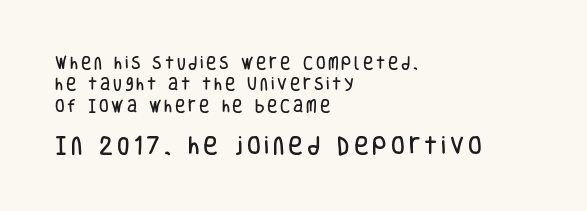
Quick note: underline off. The emphasis by scale lands on block number two, below. In terms of posture, this sample is upright. Does the copy run flush right? No — it runs flush left. Words appear elongated and porous because spacing is wide. The leading is moderate, giving the passage an even texture.
